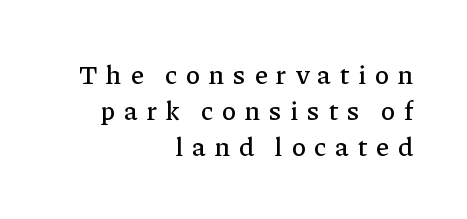
Q: Is the text italic (slanted)? A: No, it is upright.
Q: Is the text underlined? A: No.
Q: How is the paragraph aligned? A: Right-aligned.
Q: Is the spacing between letters normal or unusually wide? A: Unusually wide.
Q: Is the spacing between lines tight, normal or loose? A: Normal.
